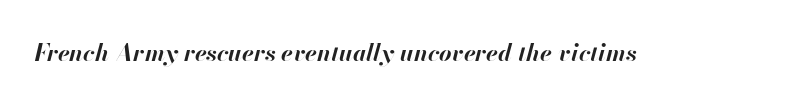
In terms of posture, this sample is oblique. Nobody drew a line under any word here. In terms of letterspacing, this is plain default setting. Does the weight exceed regular? Yes, all the way to bold.
